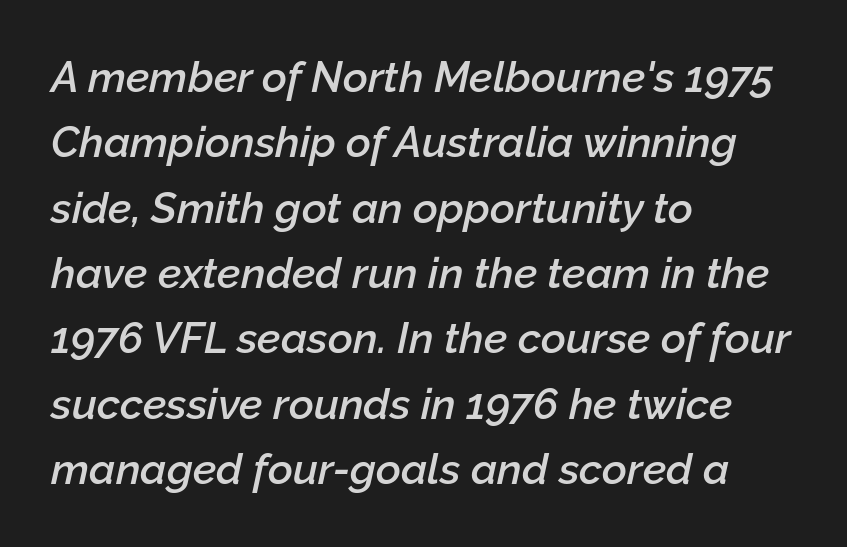
The image shows 43 px semibold type, italic (leaning right); set left-aligned, normal line spacing (1.52x), normal letter spacing, not underlined; low stroke contrast and a medium x-height.
